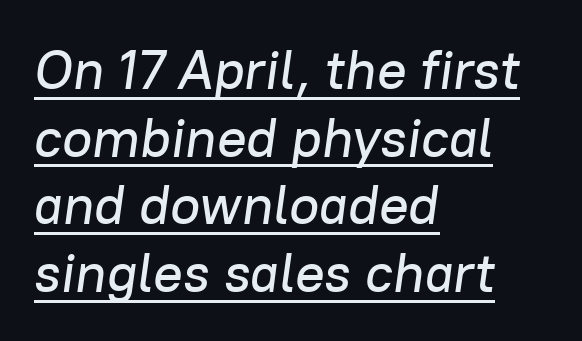
Q: Is the text italic (slanted)? A: Yes, it leans right by about 8 degrees.
Q: Is the text underlined? A: Yes.
Q: How is the paragraph aligned? A: Left-aligned.
Q: Is the spacing between letters normal or unusually wide? A: Normal.
Q: Width (condensed, normal, or wide)? A: Normal.
Q: Stroke contrast? A: Low.
Q: x-height? A: Medium.
Q: Monospaced? A: No.
